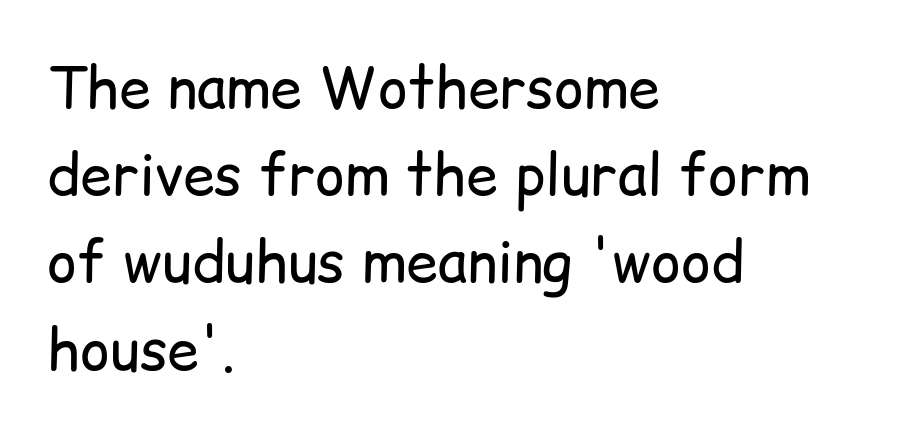
Nothing unusual about the tracking: characters are spaced as the font intends. The passage shown is typed in a proportional face where columns would drift. If you drew a ruler down the left edge, every line would touch it. The vertical gap from one line to the next is medium.
